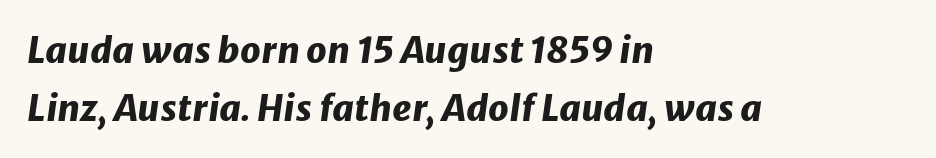
{"italic": "yes", "lean": "right", "slant_degrees": 8, "bold": "yes", "weight": "heavy", "width": "normal", "stroke_contrast": "low", "x_height": "medium", "monospaced": "no", "underline": "no", "align": "left", "line_spacing": "normal", "line_spacing_ratio": 1.61, "letter_spacing": "normal", "letter_spacing_em": 0.0, "glyph_px": 36}
